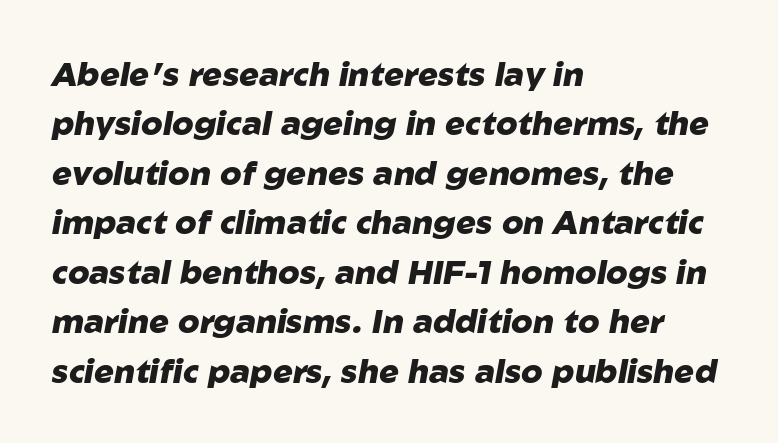
Q: Is the text bold? A: Yes.
Q: Is the text italic (slanted)? A: Yes, it leans right by about 10 degrees.
Q: Is the text underlined? A: No.
Q: How is the paragraph aligned? A: Left-aligned.
Q: Is the spacing between letters normal or unusually wide? A: Normal.
Q: Is the spacing between lines tight, normal or loose? A: Normal.
Q: Width (condensed, normal, or wide)? A: Normal.
Q: Stroke contrast? A: Low.
Q: x-height? A: Medium.
Q: Monospaced? A: No.
